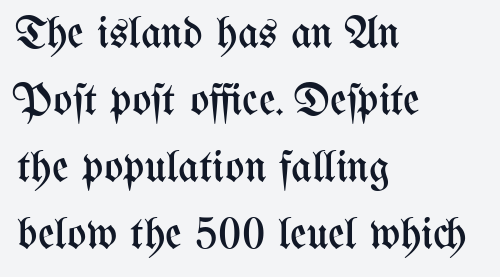
In terms of leading, this rendering sits right in the middle. Decoration check: the copy has no underline. Is the stroke heavy? The answer is a plain regular-or-lighter. Posture: straight, roman, zero tilt. Where is the straight margin? On the left. You could call the tracking neutral — neither tight nor loose.
